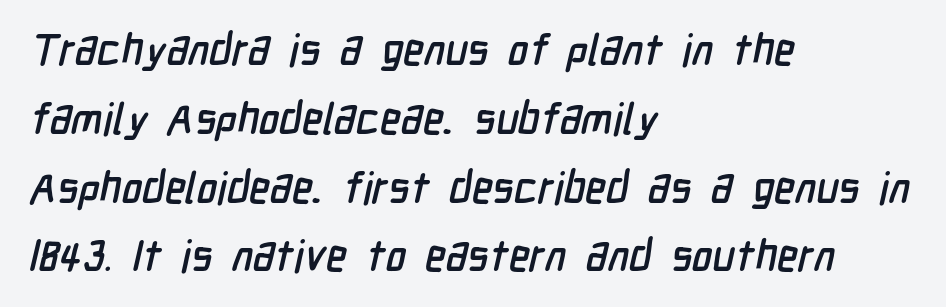
Q: Is the typeface a serif or a sans-serif typeface? A: Sans-serif.
Q: Is the text underlined? A: No.
Q: How is the paragraph aligned? A: Left-aligned.
Q: Is the spacing between letters normal or unusually wide? A: Normal.
Q: Is the spacing between lines tight, normal or loose? A: Normal.
Q: Width (condensed, normal, or wide)? A: Condensed.
Q: Stroke contrast? A: Low.
Q: x-height? A: Medium.
Q: Monospaced? A: No.
